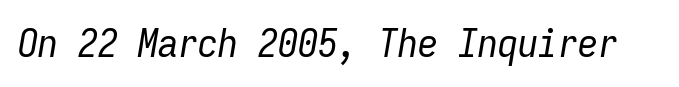
Quick note: underline off. The face used here is rendered with its standard letterfit. Observe the lean: these are italic letterforms. The font sits on the lighter half of the weight spectrum, regular included.
